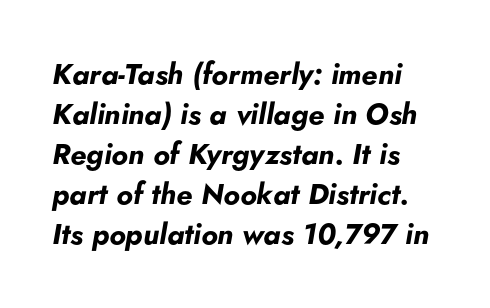
The image shows 29 px bold type, italic (leaning right); set normal line spacing (1.38x), normal letter spacing, not underlined; low stroke contrast and a small x-height.
